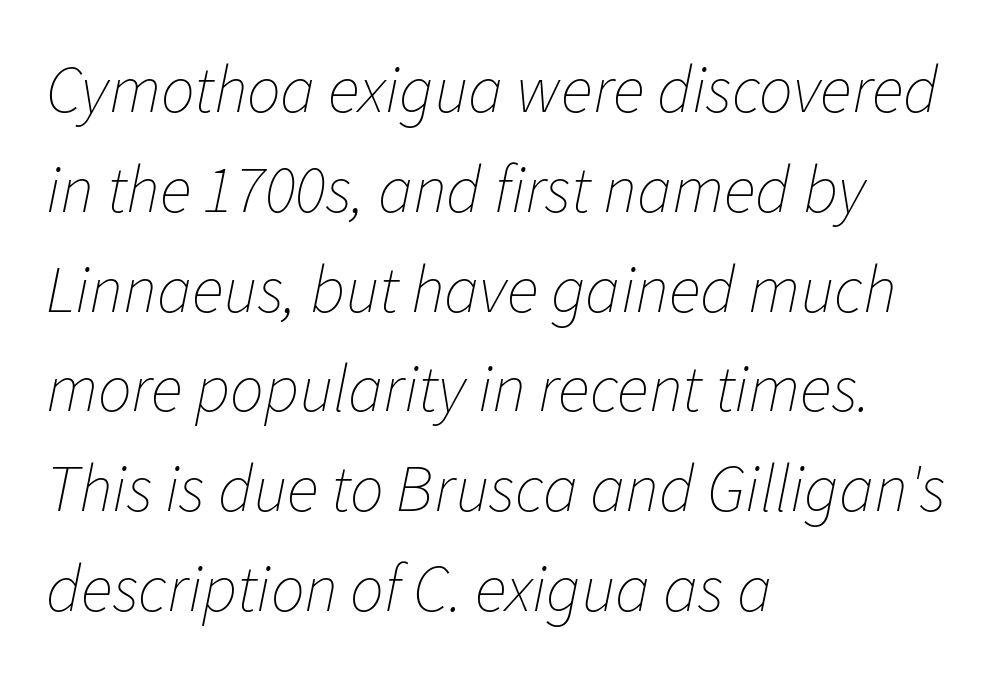
{"italic": "yes", "lean": "right", "slant_degrees": 11, "bold": "no", "weight": "thin", "width": "normal", "stroke_contrast": "low", "x_height": "medium", "monospaced": "no", "underline": "no", "align": "left", "line_spacing": "normal", "line_spacing_ratio": 1.49, "letter_spacing": "normal", "letter_spacing_em": 0.0, "glyph_px": 67}
